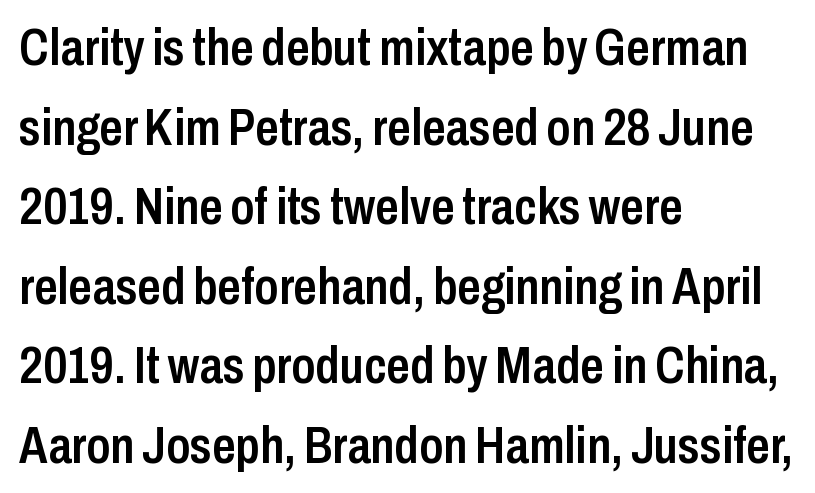
Q: Is the text bold? A: Semi-bold.
Q: Is the text italic (slanted)? A: No, it is upright.
Q: Is the typeface a serif or a sans-serif typeface? A: Sans-serif.
Q: Is the text underlined? A: No.
Q: How is the paragraph aligned? A: Left-aligned.
Q: Is the spacing between letters normal or unusually wide? A: Normal.
Q: Is the spacing between lines tight, normal or loose? A: Normal.
Q: Width (condensed, normal, or wide)? A: Condensed.
Q: Stroke contrast? A: Low.
Q: x-height? A: Medium.
Q: Monospaced? A: No.
